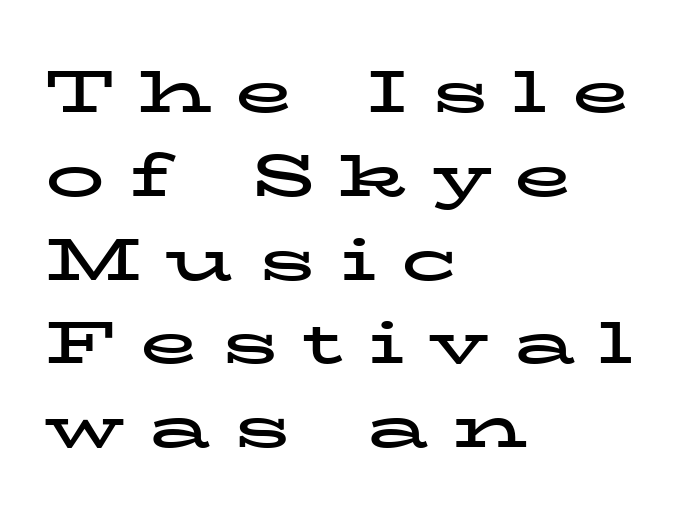
What kind of face is this? One with serifs. Glance below the letters and you will spot only blank space. This sample keeps an unexceptional amount of space between lines. The letters advance in unequal steps, a hallmark of proportional type. Designer's note — italics off, roman on.
